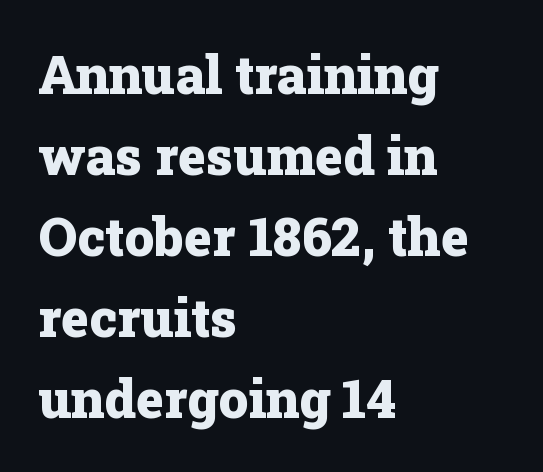
Q: Is the text bold? A: Yes.
Q: Is the text italic (slanted)? A: No, it is upright.
Q: Is the typeface a serif or a sans-serif typeface? A: Serif.
Q: Is the text underlined? A: No.
Q: How is the paragraph aligned? A: Left-aligned.
Q: Is the spacing between letters normal or unusually wide? A: Normal.
Q: Is the spacing between lines tight, normal or loose? A: Normal.
Q: Width (condensed, normal, or wide)? A: Normal.
Q: Stroke contrast? A: Low.
Q: x-height? A: Medium.
Q: Monospaced? A: No.
